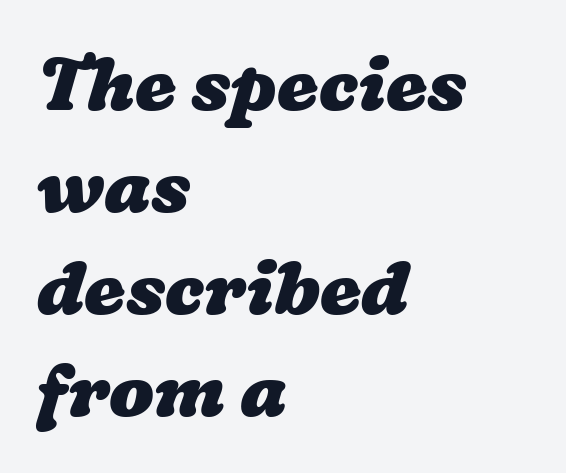
{"bold": "yes", "weight": "heavy", "width": "wide", "stroke_contrast": "low", "x_height": "medium", "monospaced": "no", "underline": "no", "align": "left", "line_spacing": "normal", "line_spacing_ratio": 1.38, "letter_spacing": "normal", "letter_spacing_em": 0.0, "glyph_px": 74}
